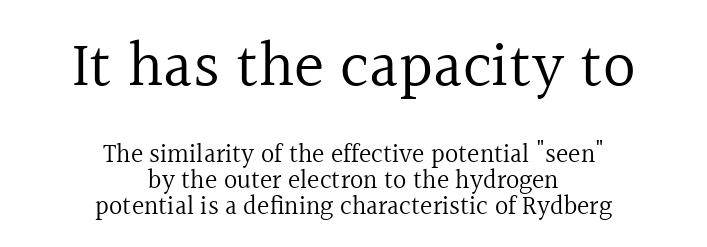
Short note: letters normally spaced. The rendering uses natural spacing where letterforms have individual widths. The paragraph has two soft edges and a firm central axis. Quick note: underline off. Is the lower block the larger one? No — the upper block carries the bigger type.
